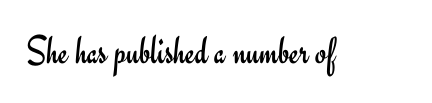
Nobody drew a line under any word here. Proportional: the letters do not fall into vertical columns. The line texture is even and compact thanks to regular tracking. A typesetter would label this face a sans.
